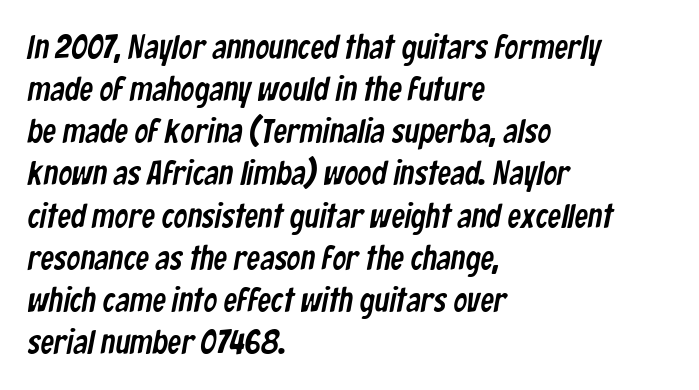
{"serif": "no", "width": "condensed", "stroke_contrast": "low", "x_height": "medium", "monospaced": "no", "underline": "no", "align": "left", "line_spacing_ratio": 1.24, "letter_spacing": "normal", "letter_spacing_em": 0.0, "glyph_px": 34}
